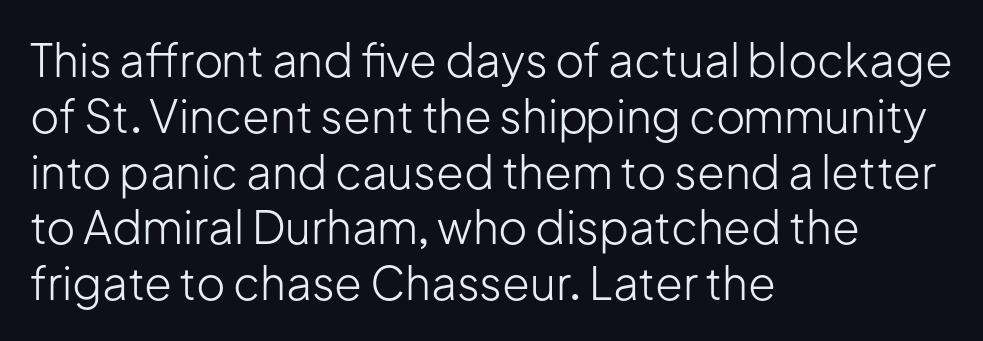
Q: Is the text bold? A: No.
Q: Is the text italic (slanted)? A: No, it is upright.
Q: Is the typeface a serif or a sans-serif typeface? A: Sans-serif.
Q: Is the text underlined? A: No.
Q: How is the paragraph aligned? A: Left-aligned.
Q: Is the spacing between letters normal or unusually wide? A: Normal.
Q: Width (condensed, normal, or wide)? A: Normal.
Q: Stroke contrast? A: Low.
Q: x-height? A: Medium.
Q: Monospaced? A: No.
